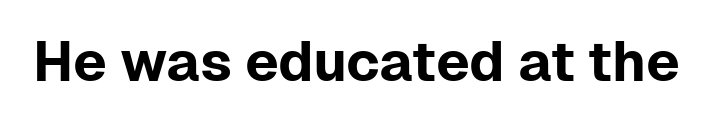
Q: Is the text italic (slanted)? A: No, it is upright.
Q: Is the typeface a serif or a sans-serif typeface? A: Sans-serif.
Q: Is the text underlined? A: No.
Q: Is the spacing between letters normal or unusually wide? A: Normal.
Q: Width (condensed, normal, or wide)? A: Normal.
Q: Stroke contrast? A: Low.
Q: x-height? A: Medium.
Q: Monospaced? A: No.
